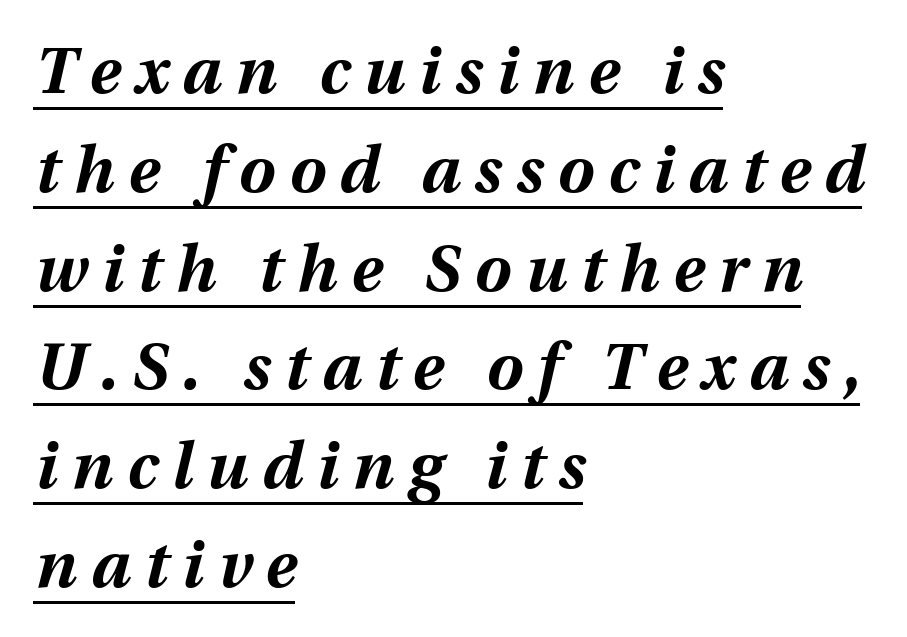
The image shows 65 px bold type, italic (leaning right); set left-aligned, normal line spacing (1.52x), unusually wide letter spacing (+0.22 em), underlined; medium stroke contrast and a medium x-height.
